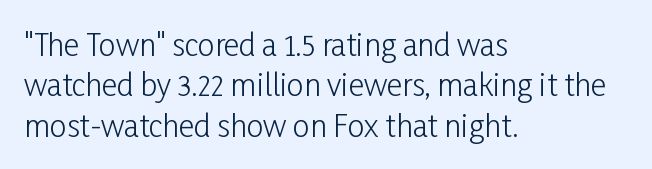
To sum up the face: it is a sans, with no serifs. Layout note: lines flush left. Quick note: interline space is typical. Character widths vary here, with narrow letters taking less room than wide ones. Students, note that the glyphs here touch the page at normal intervals.
